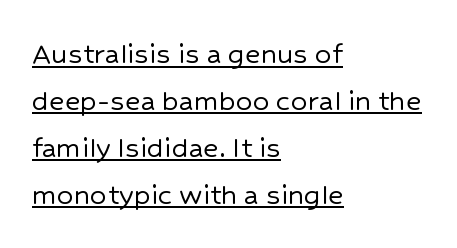
The image shows 33 px sans-serif type, upright; set left-aligned, normal line spacing (1.42x), normal letter spacing, underlined; low stroke contrast and a medium x-height.
